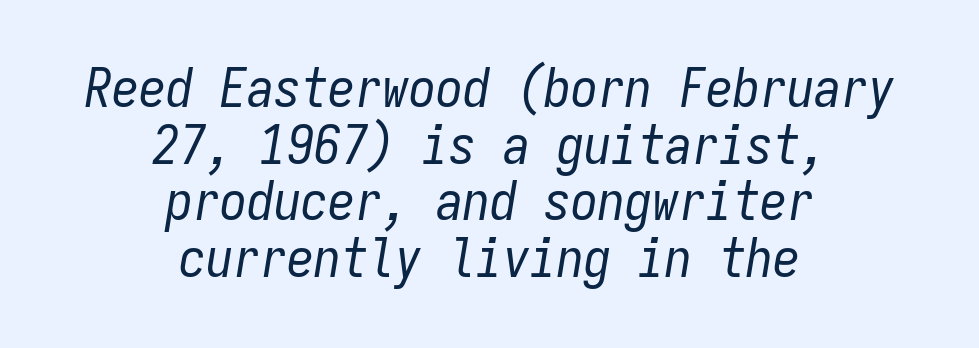
{"italic": "yes", "lean": "right", "slant_degrees": 9, "bold": "no", "weight": "regular", "width": "condensed", "stroke_contrast": "low", "x_height": "medium", "monospaced": "yes", "underline": "no", "align": "center", "line_spacing": "tight", "line_spacing_ratio": 1.05, "letter_spacing": "normal", "letter_spacing_em": 0.0, "glyph_px": 54}
